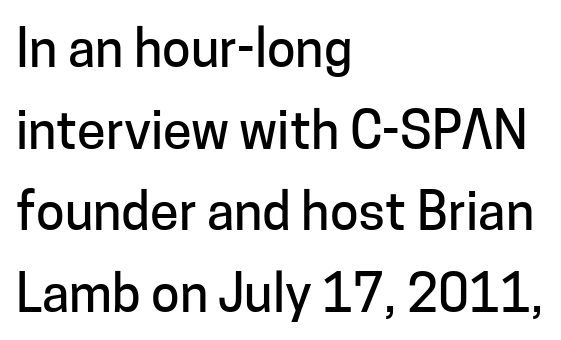
{"serif": "no", "italic": "no", "width": "normal", "stroke_contrast": "low", "x_height": "medium", "monospaced": "no", "underline": "no", "align": "left", "line_spacing": "normal", "line_spacing_ratio": 1.57, "letter_spacing": "normal", "letter_spacing_em": 0.0, "glyph_px": 52}
